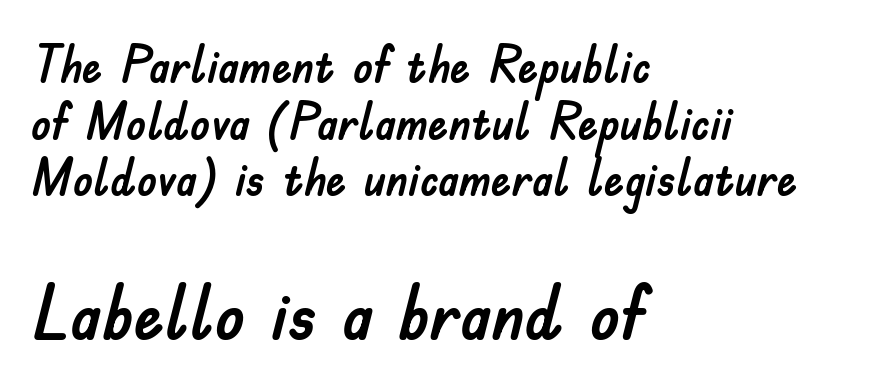
{"serif": "no", "width": "normal", "stroke_contrast": "low", "x_height": "small", "monospaced": "no", "underline": "no", "align": "left", "line_spacing": "tight", "line_spacing_ratio": 1.11, "letter_spacing": "normal", "letter_spacing_em": 0.0, "larger_block": "second", "size_ratio": 1.49, "glyph_px": 76}
